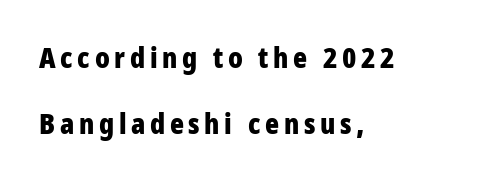
Decoration check: the copy has no underline. A typesetter would call this proportional, since set widths differ per character. Summary of weight: heavy, a full bold. Which margin do the lines hug? The left one — the right edge is uneven. The rendering uses a large line-height, opening up the rows.
